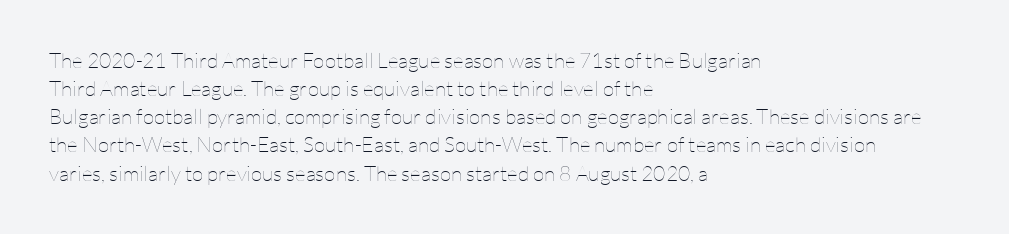
{"italic": "no", "bold": "no", "underline": "no", "align": "left", "line_spacing": "normal", "line_spacing_ratio": 1.34, "letter_spacing": "normal", "letter_spacing_em": 0.0, "glyph_px": 21}
